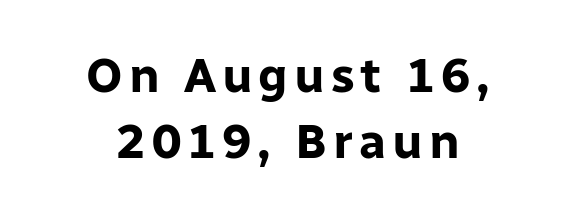
Each letter's strokes conclude bluntly, with no projecting serifs. The typesetter chose a symmetrical, centered arrangement here. Its strokes are broad and dark, the hallmark of bold type. Unmarked baselines from the first word to the last. Looks like regular typesetting: each glyph gets only the width it needs.
